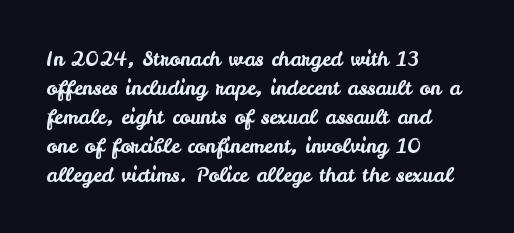
Q: Is the text italic (slanted)? A: Yes.
Q: Is the text underlined? A: No.
Q: How is the paragraph aligned? A: Left-aligned.
Q: Is the spacing between letters normal or unusually wide? A: Normal.
Q: Is the spacing between lines tight, normal or loose? A: Normal.
